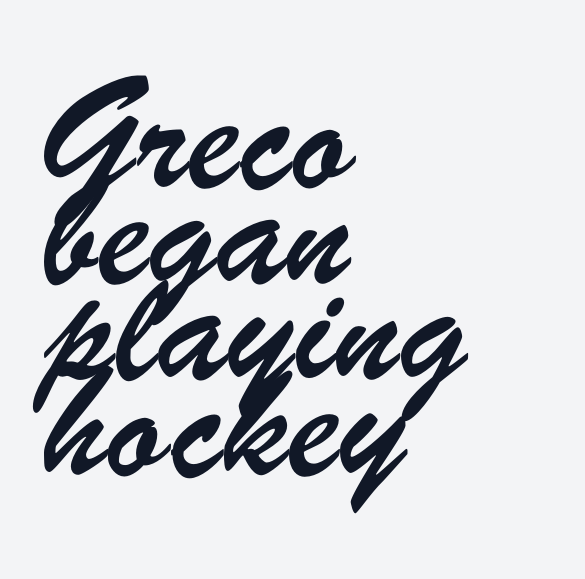
The image shows 70 px condensed sans-serif type; set left-aligned, normal line spacing (1.37x), normal letter spacing, not underlined; low stroke contrast and a small x-height.
